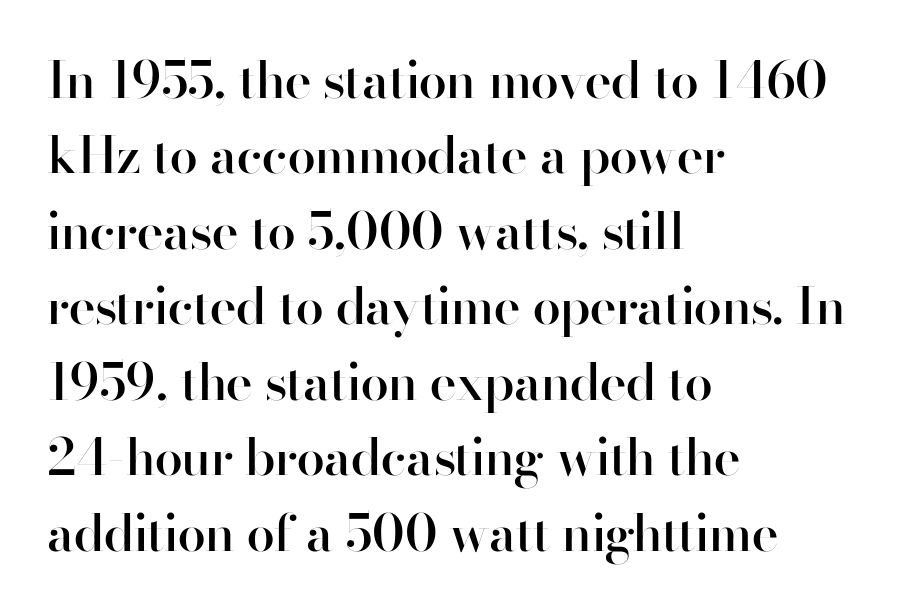
{"serif": "no", "italic": "no", "bold": "semi", "weight": "semibold", "width": "normal", "stroke_contrast": "high", "x_height": "small", "monospaced": "no", "underline": "no", "align": "left", "line_spacing": "normal", "line_spacing_ratio": 1.48, "letter_spacing": "normal", "letter_spacing_em": 0.0, "glyph_px": 51}
